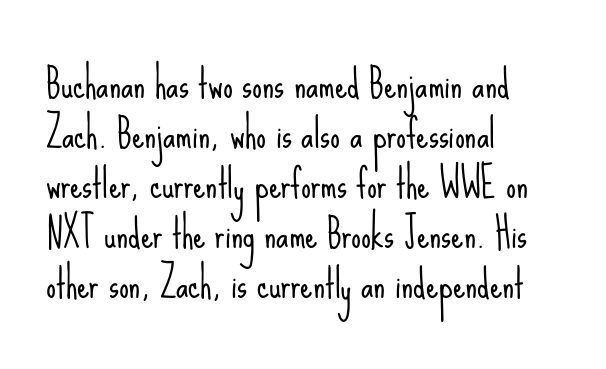
{"serif": "no", "italic": "no", "bold": "no", "weight": "light", "width": "condensed", "stroke_contrast": "low", "x_height": "small", "monospaced": "no", "underline": "no", "align": "left", "line_spacing": "normal", "line_spacing_ratio": 1.28, "letter_spacing": "normal", "letter_spacing_em": 0.0, "glyph_px": 39}
